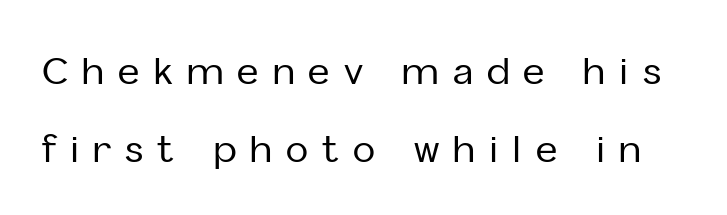
The image shows 37 px sans-serif type, upright; set loose line spacing (2.11x), unusually wide letter spacing (+0.38 em), not underlined; low stroke contrast and a medium x-height.
